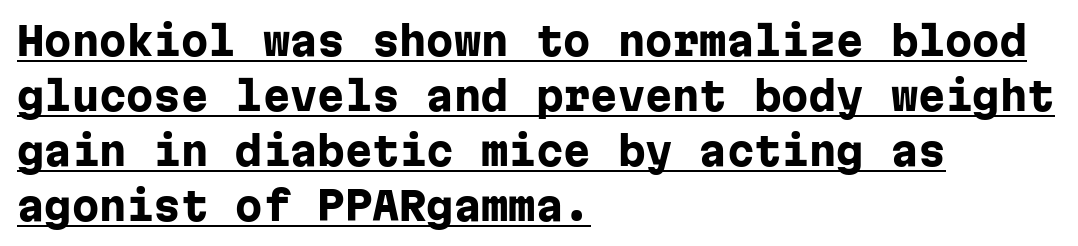
The image shows 39 px heavy sans-serif type, upright, monospaced; set left-aligned, normal line spacing (1.41x), normal letter spacing, underlined; low stroke contrast and a medium x-height.
